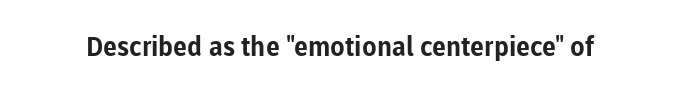
{"italic": "no", "bold": "yes", "underline": "no", "letter_spacing": "normal", "letter_spacing_em": 0.0, "glyph_px": 27}
